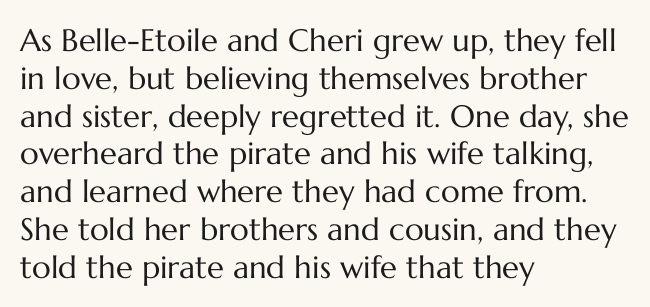
The image shows 31 px regular-weight type, upright; set left-aligned, line spacing 1.22x, normal letter spacing, not underlined; medium stroke contrast and a medium x-height.
